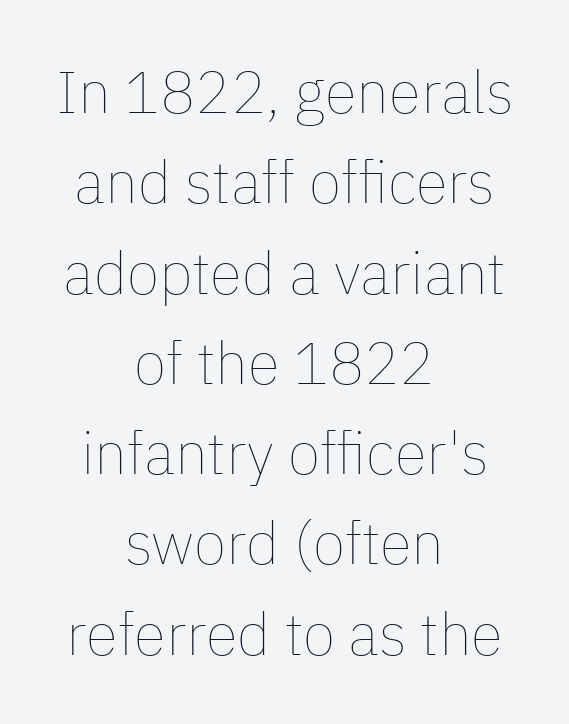
Q: Is the text bold? A: No.
Q: Is the text italic (slanted)? A: No, it is upright.
Q: Is the text underlined? A: No.
Q: How is the paragraph aligned? A: Centered.
Q: Is the spacing between letters normal or unusually wide? A: Normal.
Q: Is the spacing between lines tight, normal or loose? A: Normal.
Q: Width (condensed, normal, or wide)? A: Normal.
Q: Stroke contrast? A: Low.
Q: x-height? A: Medium.
Q: Monospaced? A: No.
